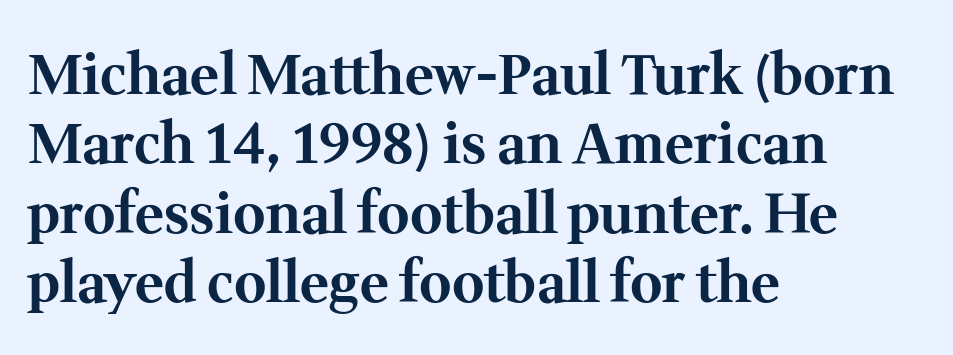
The image shows 55 px bold serif type, upright; set left-aligned, normal line spacing (1.26x), normal letter spacing, not underlined; medium stroke contrast and a medium x-height.
